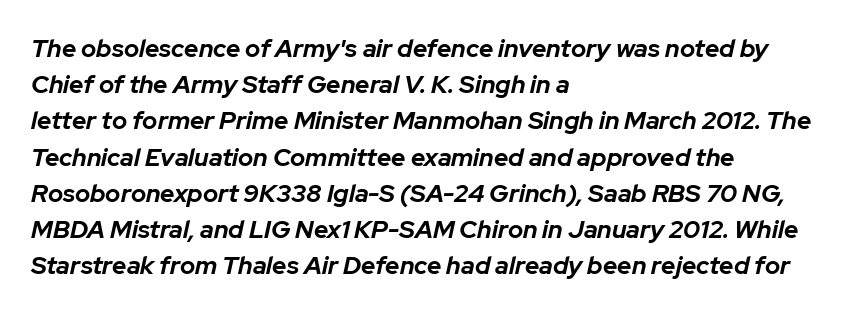
Q: Is the text bold? A: Yes.
Q: Is the text italic (slanted)? A: Yes, it leans right by about 12 degrees.
Q: Is the text underlined? A: No.
Q: How is the paragraph aligned? A: Left-aligned.
Q: Is the spacing between letters normal or unusually wide? A: Normal.
Q: Is the spacing between lines tight, normal or loose? A: Normal.
